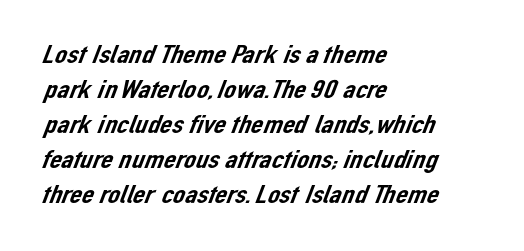
The ragged edge is on the right, which tells us the setting is flush left. Caption: standard tracking, unaltered. Each row of text sits above clean, open space. The passage shown stacks its lines at a standard gap.
